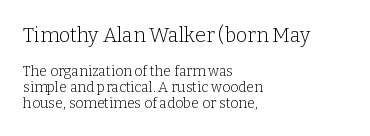
Q: Is the text bold? A: No.
Q: Is the text italic (slanted)? A: No, it is upright.
Q: Is the text underlined? A: No.
Q: How is the paragraph aligned? A: Left-aligned.
Q: Is the spacing between letters normal or unusually wide? A: Normal.
Q: Is the spacing between lines tight, normal or loose? A: Tight.
Q: Which block of text is set in a larger size, the first (top) or the second (bottom)? A: The first (top) one.
